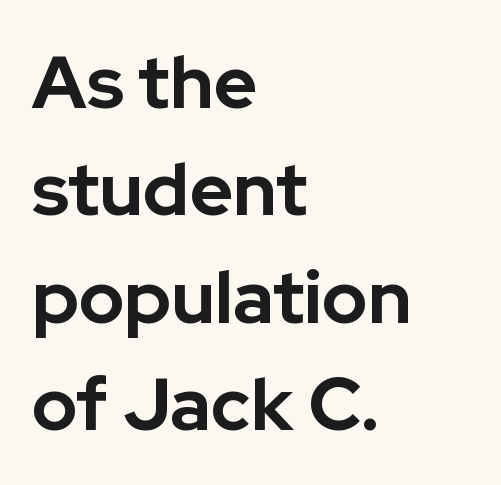
{"serif": "no", "italic": "no", "bold": "yes", "weight": "bold", "width": "normal", "stroke_contrast": "low", "x_height": "medium", "monospaced": "no", "underline": "no", "align": "left", "line_spacing": "normal", "line_spacing_ratio": 1.45, "letter_spacing": "normal", "letter_spacing_em": 0.0, "glyph_px": 74}
